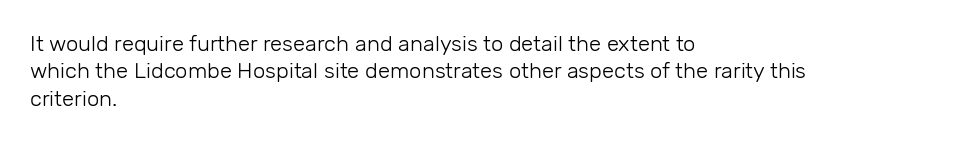
Counters stay open thanks to moderate or lighter strokes. All the whitespace from short lines collects on the right. Normally led — the rows are evenly, conventionally spaced. The glyphs are unaccompanied by any horizontal stroke below them.
